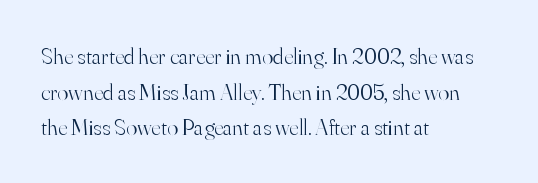
{"italic": "no", "bold": "no", "underline": "no", "align": "left", "line_spacing": "normal", "line_spacing_ratio": 1.55, "letter_spacing": "normal", "letter_spacing_em": 0.0, "glyph_px": 23}
